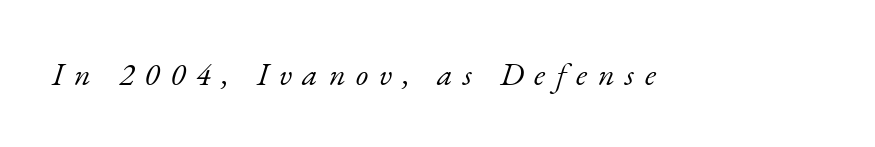
The image shows 32 px light serif type, italic (leaning right); set unusually wide letter spacing (+0.33 em), not underlined; low stroke contrast and a small x-height.
